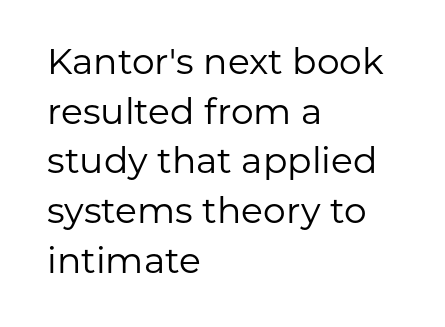
{"serif": "no", "italic": "no", "bold": "no", "weight": "regular", "width": "normal", "stroke_contrast": "low", "x_height": "medium", "monospaced": "no", "underline": "no", "align": "left", "line_spacing": "normal", "line_spacing_ratio": 1.38, "letter_spacing": "normal", "letter_spacing_em": 0.0, "glyph_px": 36}
